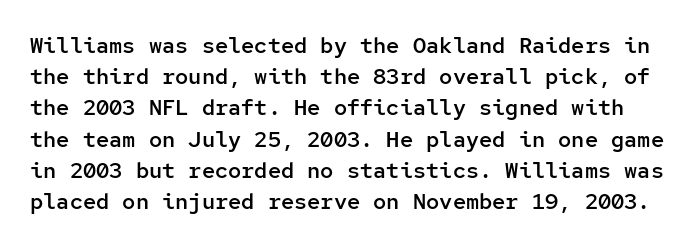
The image shows 22 px text type, upright; set normal line spacing (1.42x), normal letter spacing, not underlined.
